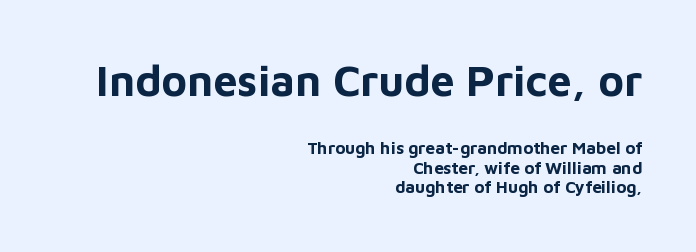
The vertical gap from one line to the next is small. Font category for this specimen: sans-serif. Rendered with straight, roman letterforms. There is no visible air inserted between adjacent glyphs. The space directly below the letters is spotless. Reading down the block, your eye finds every line finishing at a fixed right position.
